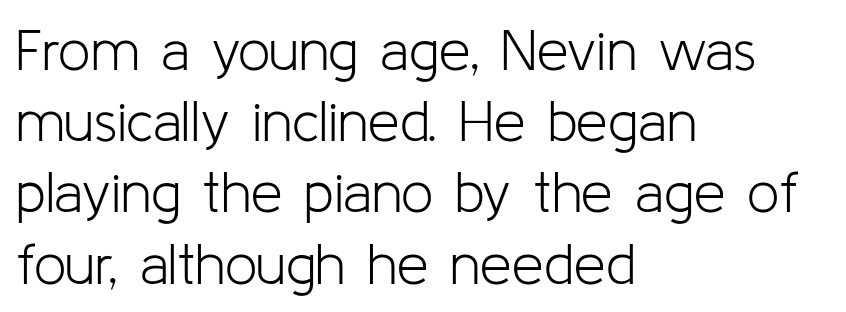
Q: Is the text bold? A: No.
Q: Is the text italic (slanted)? A: No, it is upright.
Q: Is the typeface a serif or a sans-serif typeface? A: Sans-serif.
Q: Is the text underlined? A: No.
Q: How is the paragraph aligned? A: Left-aligned.
Q: Is the spacing between letters normal or unusually wide? A: Normal.
Q: Is the spacing between lines tight, normal or loose? A: Normal.
Q: Width (condensed, normal, or wide)? A: Normal.
Q: Stroke contrast? A: Low.
Q: x-height? A: Medium.
Q: Monospaced? A: No.
